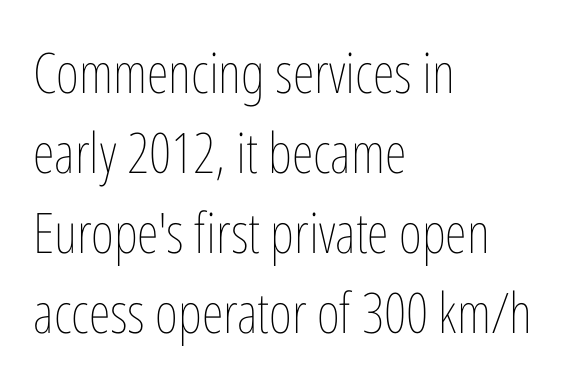
{"italic": "no", "bold": "no", "weight": "thin", "width": "condensed", "stroke_contrast": "low", "x_height": "medium", "monospaced": "no", "underline": "no", "align": "left", "line_spacing": "normal", "line_spacing_ratio": 1.43, "letter_spacing": "normal", "letter_spacing_em": 0.0, "glyph_px": 56}
